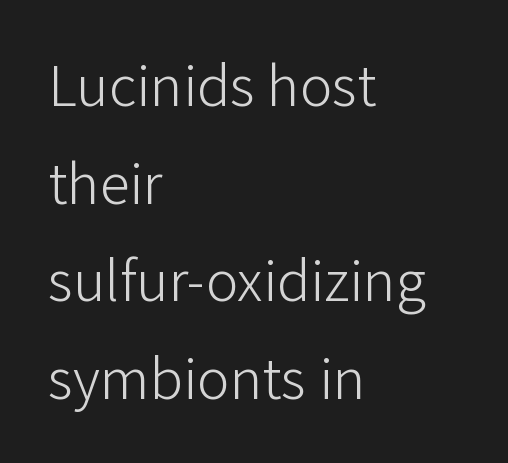
You could not count columns in this text — the font is proportionally spaced. Here the glyphs are tracked normally, forming tight word shapes. Is this a sans? Yes — the strokes have no serifs. Do the letters lean? They stand straight.
